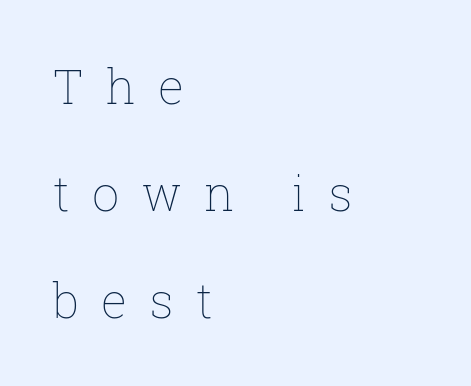
{"italic": "no", "bold": "no", "weight": "thin", "width": "normal", "stroke_contrast": "low", "x_height": "medium", "monospaced": "no", "underline": "no", "align": "left", "line_spacing": "loose", "line_spacing_ratio": 2.23, "letter_spacing": "wide", "letter_spacing_em": 0.47, "glyph_px": 48}
